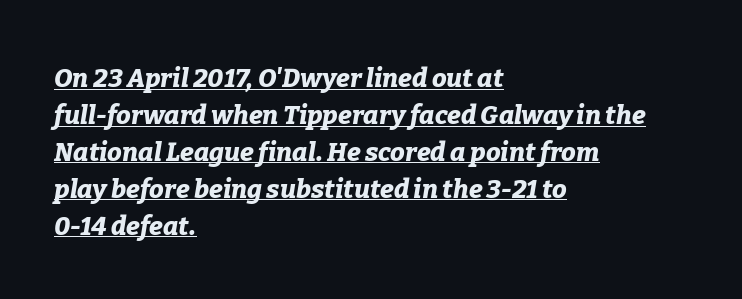
How are the letters spaced? Ordinarily, with no added tracking. The rag falls on the right side of this text block. The face used here has a pronounced slope to its letters. The typesetter has applied underlining to the passage shown. Evenly set lines give the paragraph a standard silhouette. The letters are bold, with thick, heavy strokes.
